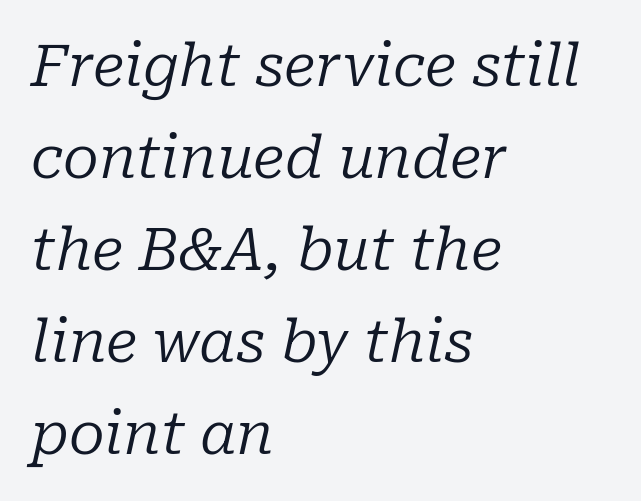
The image shows 59 px regular-weight serif type, italic (leaning right); set left-aligned, normal line spacing (1.56x), normal letter spacing, not underlined; low stroke contrast and a medium x-height.
